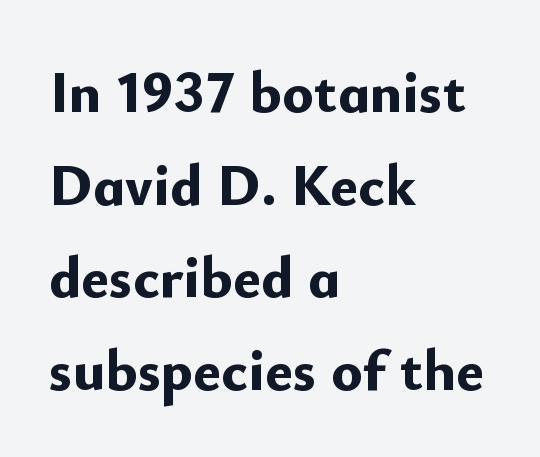
{"serif": "no", "italic": "no", "bold": "yes", "weight": "bold", "width": "normal", "stroke_contrast": "low", "x_height": "small", "monospaced": "no", "underline": "no", "align": "left", "line_spacing": "normal", "line_spacing_ratio": 1.57, "letter_spacing": "normal", "letter_spacing_em": 0.0, "glyph_px": 59}
